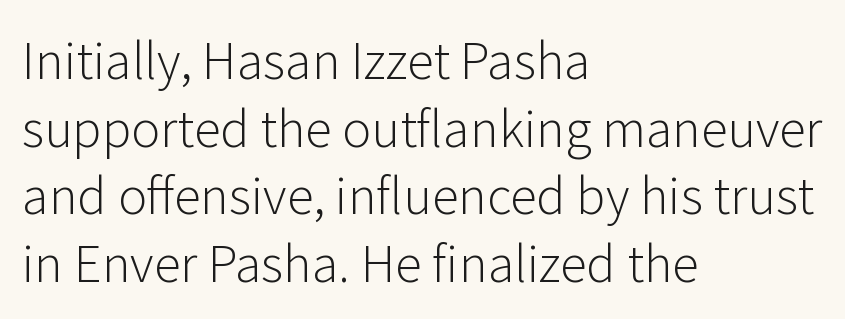
The image shows 49 px light sans-serif type, upright; set left-aligned, normal line spacing (1.38x), normal letter spacing, not underlined; low stroke contrast and a medium x-height.
